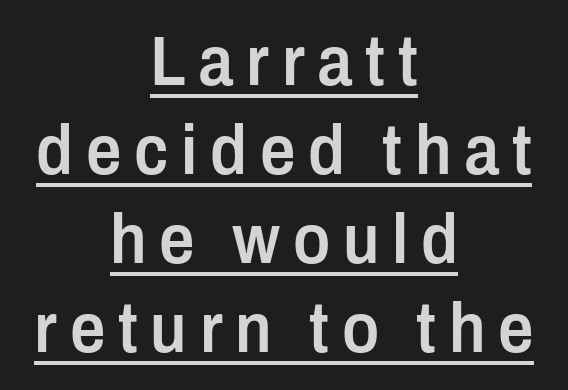
Q: Is the text bold? A: Semi-bold.
Q: Is the text italic (slanted)? A: No, it is upright.
Q: Is the typeface a serif or a sans-serif typeface? A: Sans-serif.
Q: Is the text underlined? A: Yes.
Q: How is the paragraph aligned? A: Centered.
Q: Is the spacing between lines tight, normal or loose? A: Normal.
Q: Width (condensed, normal, or wide)? A: Condensed.
Q: Stroke contrast? A: Low.
Q: x-height? A: Medium.
Q: Monospaced? A: No.
